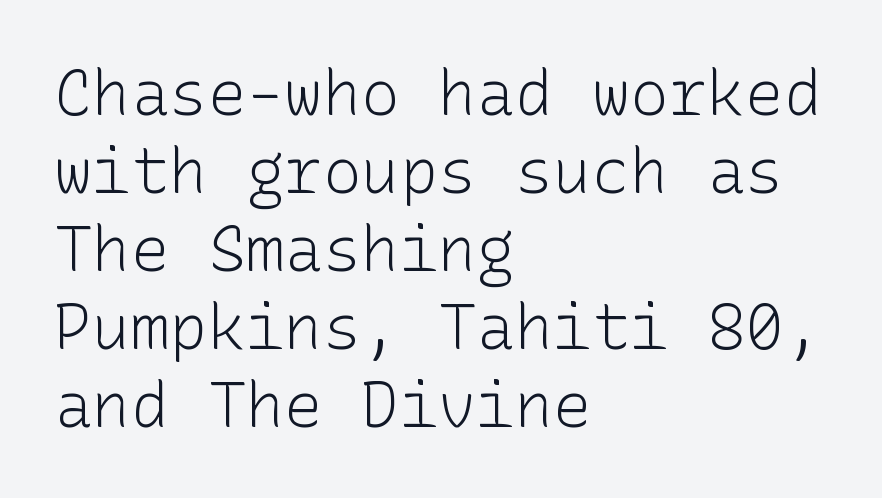
{"serif": "no", "italic": "no", "bold": "no", "weight": "light", "width": "normal", "stroke_contrast": "low", "x_height": "medium", "underline": "no", "align": "left", "line_spacing_ratio": 1.22, "letter_spacing": "normal", "letter_spacing_em": 0.0, "glyph_px": 64}
